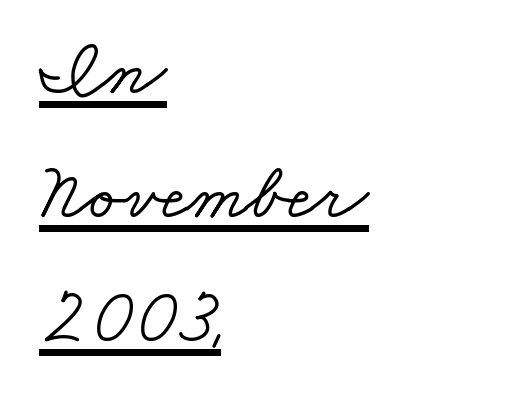
{"serif": "yes", "width": "wide", "stroke_contrast": "low", "x_height": "small", "monospaced": "no", "underline": "yes", "align": "left", "line_spacing": "normal", "line_spacing_ratio": 1.55, "letter_spacing": "normal", "letter_spacing_em": 0.0, "glyph_px": 80}
